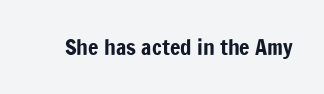
{"italic": "no", "underline": "no", "letter_spacing": "normal", "letter_spacing_em": 0.0, "glyph_px": 22}
